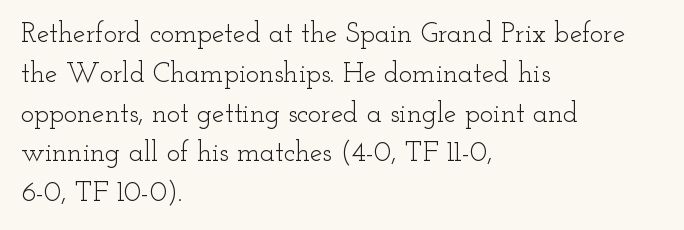
These lines were composed using upright roman letters. The weight tops out at a normal text grade. You could not count columns in this text — the font is proportionally spaced. Left-aligned paragraph, ragged on the right.
